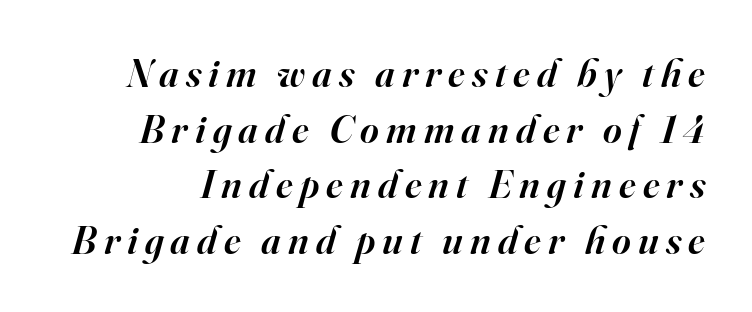
{"serif": "yes", "italic": "yes", "lean": "right", "slant_degrees": 16, "bold": "semi", "weight": "semibold", "width": "normal", "stroke_contrast": "high", "x_height": "small", "monospaced": "no", "underline": "no", "line_spacing": "normal", "line_spacing_ratio": 1.39, "glyph_px": 40}
